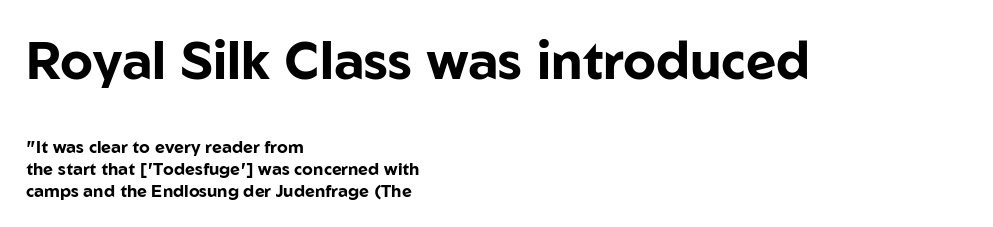
{"serif": "no", "italic": "no", "bold": "yes", "weight": "bold", "width": "normal", "stroke_contrast": "low", "x_height": "medium", "monospaced": "no", "underline": "no", "align": "left", "line_spacing": "normal", "line_spacing_ratio": 1.29, "letter_spacing": "normal", "letter_spacing_em": 0.0, "larger_block": "first", "size_ratio": 3.06, "glyph_px": 52}
